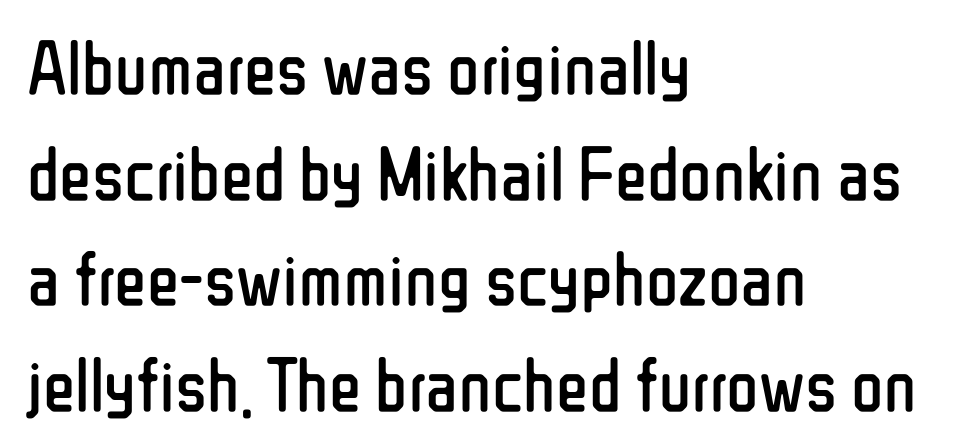
The rendering shows plain stroke endings on the letterforms — a sans-serif design. Is this a heavy cut? Hardly; it is regular or lighter. This is roman type, the default non-slanted kind. The text block is weighted toward the left margin, trailing off unevenly rightward.
